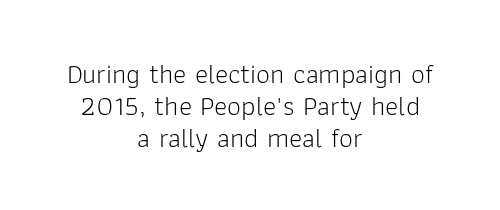
{"serif": "no", "italic": "no", "bold": "no", "weight": "light", "width": "normal", "stroke_contrast": "low", "x_height": "medium", "monospaced": "no", "underline": "no", "align": "center", "line_spacing": "tight", "line_spacing_ratio": 1.14, "letter_spacing": "normal", "letter_spacing_em": 0.0, "glyph_px": 28}
